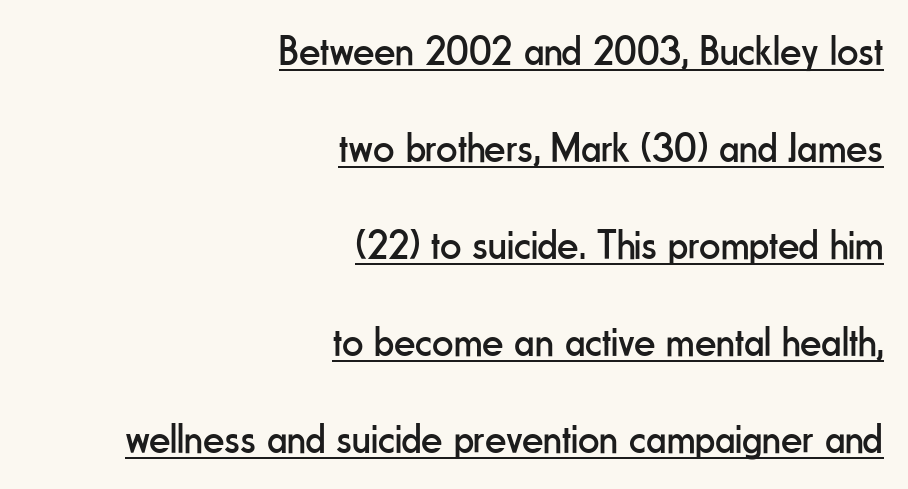
Reading down the column, the eye jumps a long way to each next line. This rendering leaves character spacing at its baseline value. Short and long lines alike share a common ending point at right. Students, observe the line beneath the letters — that is underlining. The typography opts for an upright posture over an oblique one. The font sits on the lighter half of the weight spectrum, regular included.
